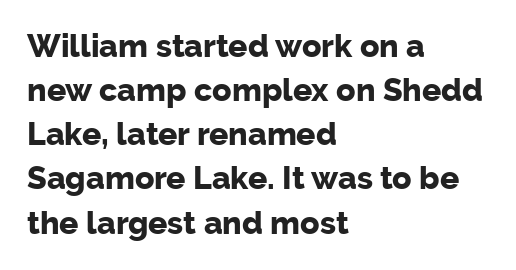
{"serif": "no", "italic": "no", "bold": "yes", "weight": "bold", "width": "normal", "stroke_contrast": "low", "x_height": "medium", "monospaced": "no", "underline": "no", "align": "left", "line_spacing": "normal", "line_spacing_ratio": 1.38, "letter_spacing": "normal", "letter_spacing_em": 0.0, "glyph_px": 32}
